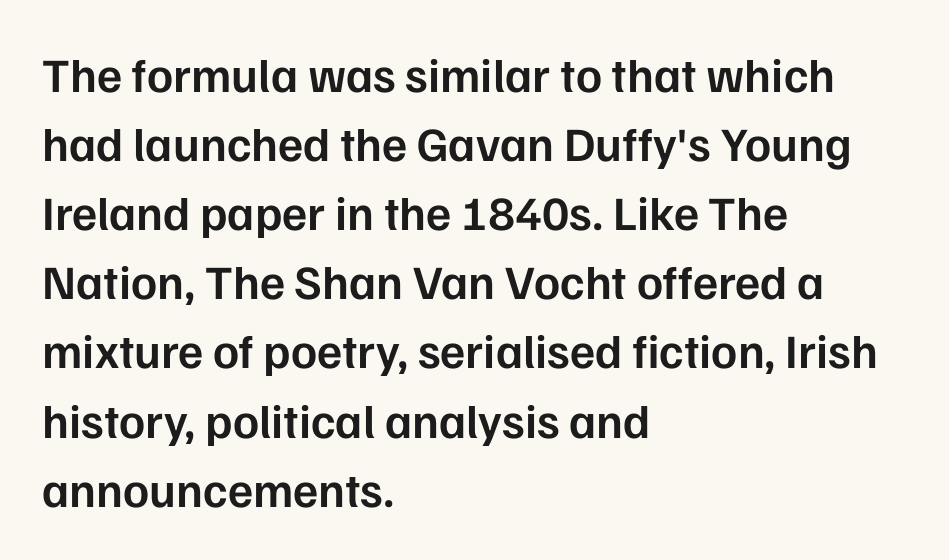
Reading down the column, the eye jumps a familiar distance to each next line. Proportional: the letters do not fall into vertical columns. Spacing between characters is what you'd get straight out of the box. A sans-serif font was chosen for this passage. Posture: vertical. Glance below the letters and you will spot only blank space.
